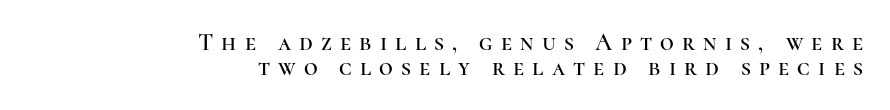
Someone cranked the tracking dial way up on this one. The words here are not underlined. Typeset ragged left — the right edge is the straight one. The leading is snug, giving the passage a crowded texture. Does the lettering tilt? It doesn't — this is upright.
